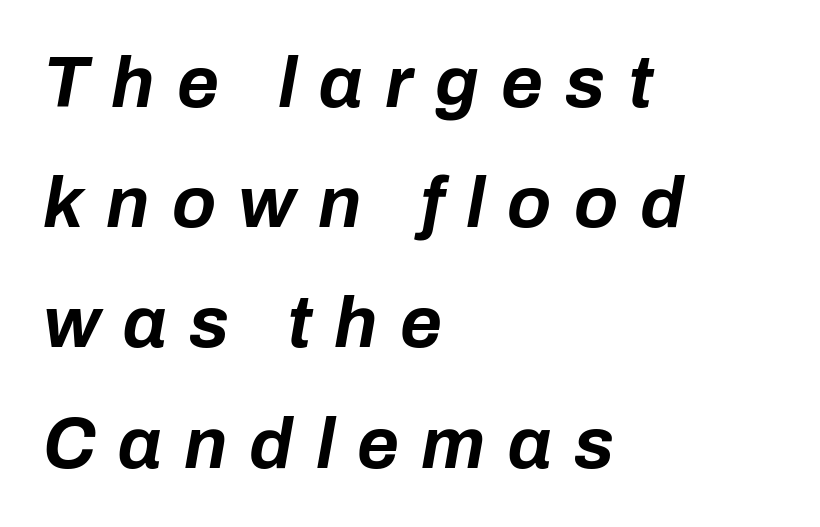
{"italic": "yes", "lean": "right", "slant_degrees": 10, "bold": "yes", "weight": "bold", "width": "normal", "stroke_contrast": "low", "x_height": "medium", "monospaced": "no", "underline": "no", "align": "left", "line_spacing": "normal", "line_spacing_ratio": 1.67, "letter_spacing": "wide", "letter_spacing_em": 0.31, "glyph_px": 72}
